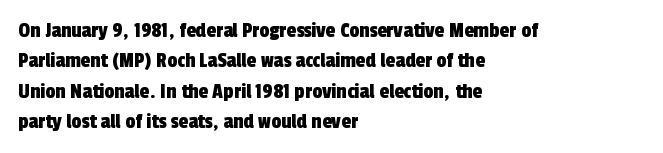
{"underline": "no", "align": "left", "line_spacing": "normal", "line_spacing_ratio": 1.38, "letter_spacing": "normal", "letter_spacing_em": 0.0, "glyph_px": 22}
